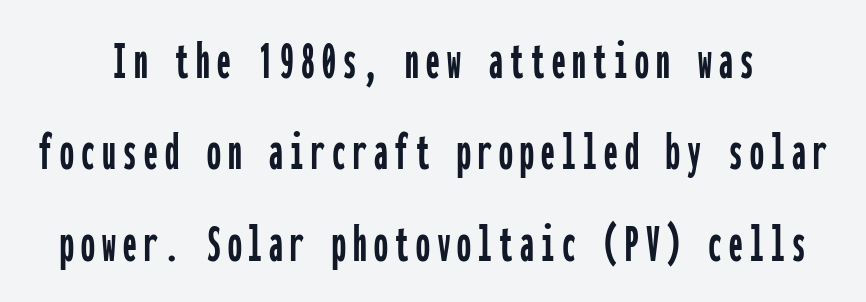
{"serif": "no", "italic": "no", "width": "condensed", "stroke_contrast": "low", "x_height": "medium", "monospaced": "yes", "underline": "no", "line_spacing": "normal", "line_spacing_ratio": 1.66, "glyph_px": 55}
